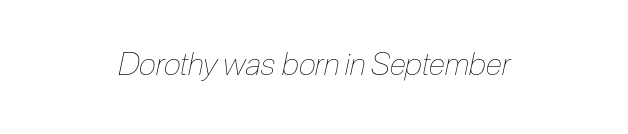
A centered setting, common on invitations and titles, is used for this passage. Here the designer chose a conventional face with non-uniform glyph widths. Honestly, the letter spacing is just normal — you wouldn't notice it. The baseline area is clear. Unbolded letterforms with no extra heft.
